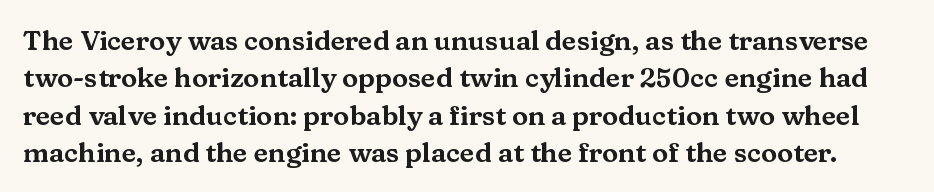
The passage shown is not underscored anywhere. What's the leading like? Ordinary, nothing unusual. The horizontal fit of the characters is conventional and even. Nope, not italic — everything's standing straight.
